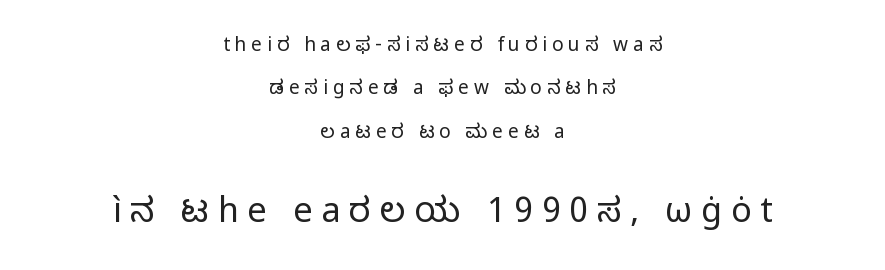
{"serif": "no", "italic": "no", "bold": "no", "weight": "regular", "width": "normal", "stroke_contrast": "low", "x_height": "medium", "monospaced": "no", "underline": "no", "align": "center", "line_spacing": "loose", "line_spacing_ratio": 2.28, "letter_spacing": "wide", "letter_spacing_em": 0.26, "larger_block": "second", "size_ratio": 1.79, "glyph_px": 34}
